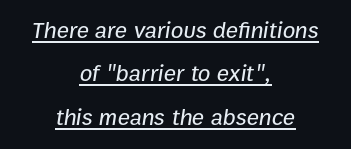
Q: Is the text italic (slanted)? A: Yes, it leans right by about 9 degrees.
Q: Is the text underlined? A: Yes.
Q: How is the paragraph aligned? A: Centered.
Q: Is the spacing between letters normal or unusually wide? A: Normal.
